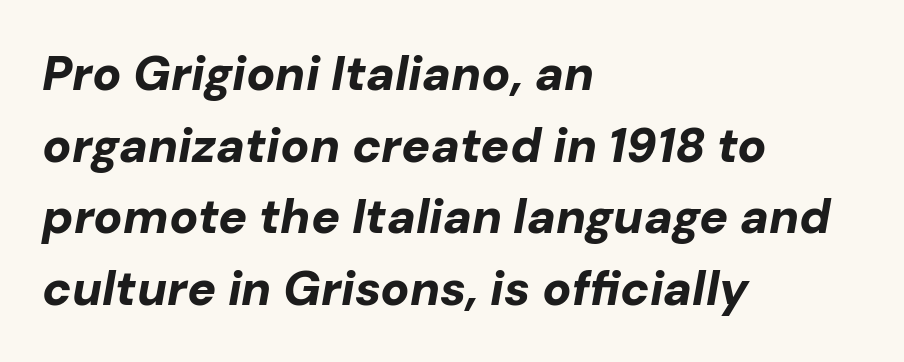
Quick note: italic. Is there much room between lines? A standard amount, neither cramped nor airy. Every row of glyphs begins at an identical x-position on the left. Here the glyphs are tracked normally, forming tight word shapes. Its strokes are broad and dark, the hallmark of bold type.
